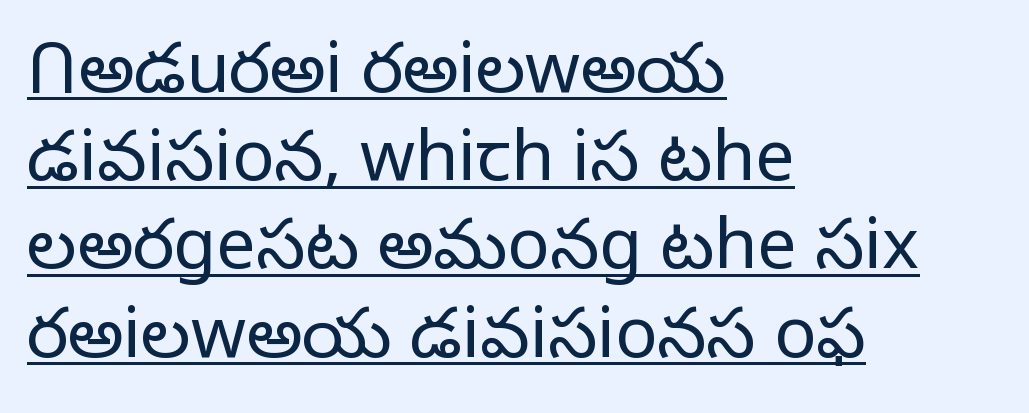
{"serif": "no", "italic": "no", "bold": "no", "weight": "light", "width": "normal", "stroke_contrast": "low", "x_height": "medium", "monospaced": "no", "underline": "yes", "align": "left", "line_spacing": "normal", "line_spacing_ratio": 1.26, "letter_spacing": "normal", "letter_spacing_em": 0.0, "glyph_px": 70}
